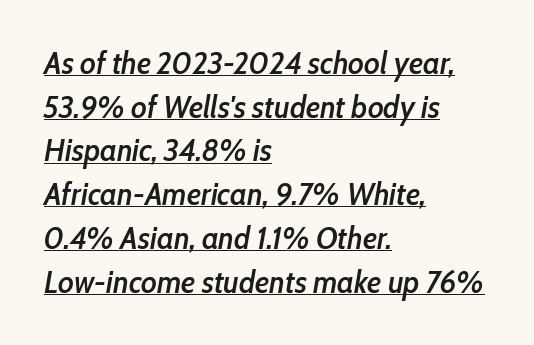
The image shows 31 px semibold, condensed type, italic (leaning right); set left-aligned, normal line spacing (1.41x), normal letter spacing, underlined; low stroke contrast and a medium x-height.
